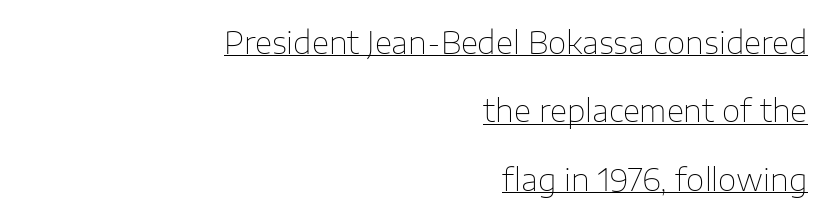
The image shows 30 px thin sans-serif type, upright; set right-aligned, loose line spacing (2.28x), normal letter spacing, underlined; low stroke contrast and a medium x-height.
